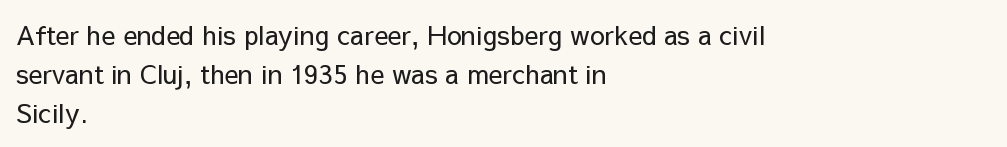
The image shows 26 px text type, upright; set left-aligned, normal line spacing (1.5x), normal letter spacing, not underlined.
